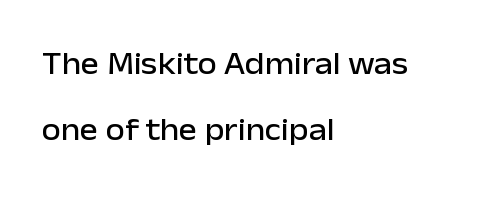
Q: Is the text italic (slanted)? A: No, it is upright.
Q: Is the typeface a serif or a sans-serif typeface? A: Sans-serif.
Q: Is the text underlined? A: No.
Q: How is the paragraph aligned? A: Left-aligned.
Q: Is the spacing between letters normal or unusually wide? A: Normal.
Q: Is the spacing between lines tight, normal or loose? A: Loose.
Q: Width (condensed, normal, or wide)? A: Normal.
Q: Stroke contrast? A: Low.
Q: x-height? A: Medium.
Q: Monospaced? A: No.
